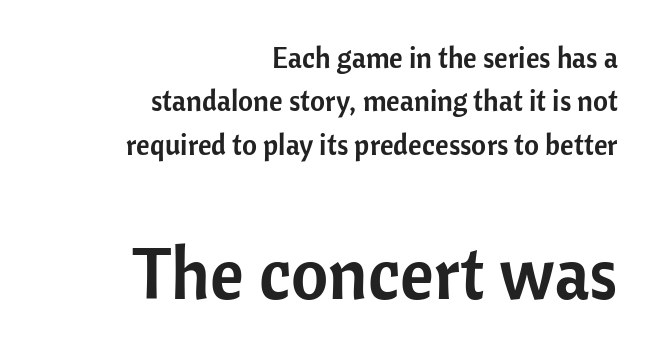
The designer left line spacing at the default. The letters stand straight up with perfectly vertical stems. This sample uses plain, unmodified letter spacing. Grotesque or geometric, the face here clearly has no serifs. Looks like regular typesetting: each glyph gets only the width it needs.
